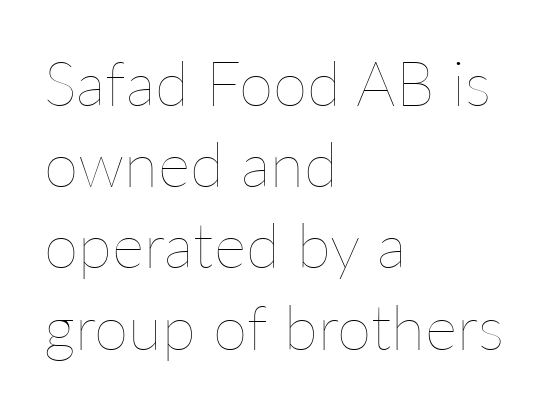
Q: Is the text bold? A: No.
Q: Is the text italic (slanted)? A: No, it is upright.
Q: Is the text underlined? A: No.
Q: How is the paragraph aligned? A: Left-aligned.
Q: Is the spacing between letters normal or unusually wide? A: Normal.
Q: Is the spacing between lines tight, normal or loose? A: Normal.
Q: Width (condensed, normal, or wide)? A: Normal.
Q: Stroke contrast? A: Low.
Q: x-height? A: Medium.
Q: Monospaced? A: No.
